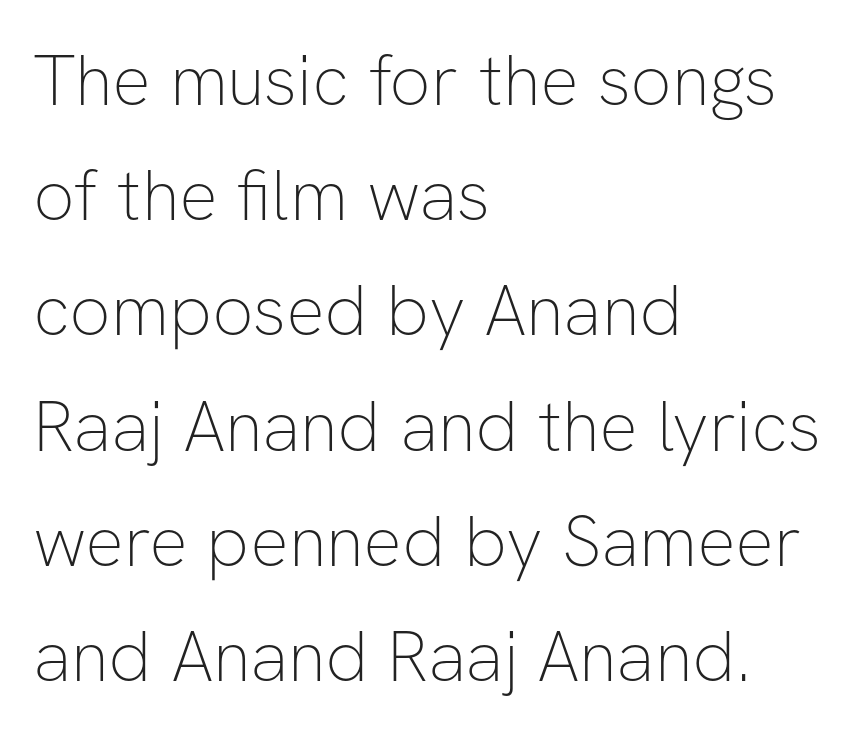
The image shows 72 px thin sans-serif type, upright; set left-aligned, normal line spacing (1.6x), normal letter spacing, not underlined; low stroke contrast and a medium x-height.
